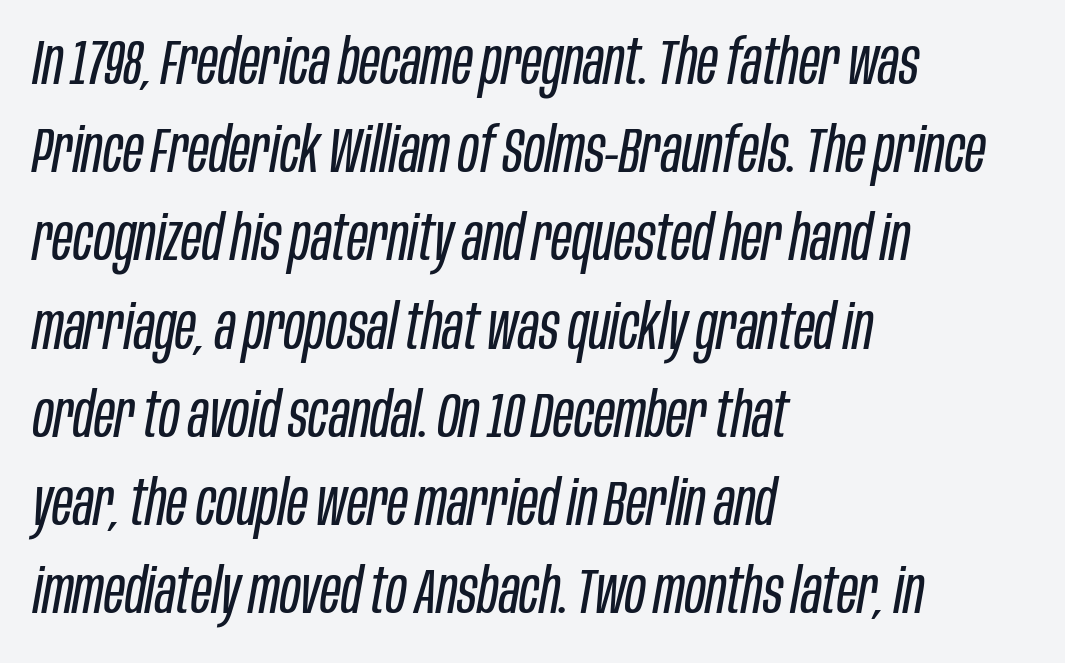
Q: Is the text bold? A: No.
Q: Is the text italic (slanted)? A: Yes, it leans right by about 10 degrees.
Q: Is the text underlined? A: No.
Q: How is the paragraph aligned? A: Left-aligned.
Q: Is the spacing between letters normal or unusually wide? A: Normal.
Q: Is the spacing between lines tight, normal or loose? A: Normal.
Q: Width (condensed, normal, or wide)? A: Condensed.
Q: Stroke contrast? A: Low.
Q: x-height? A: Large.
Q: Monospaced? A: No.
